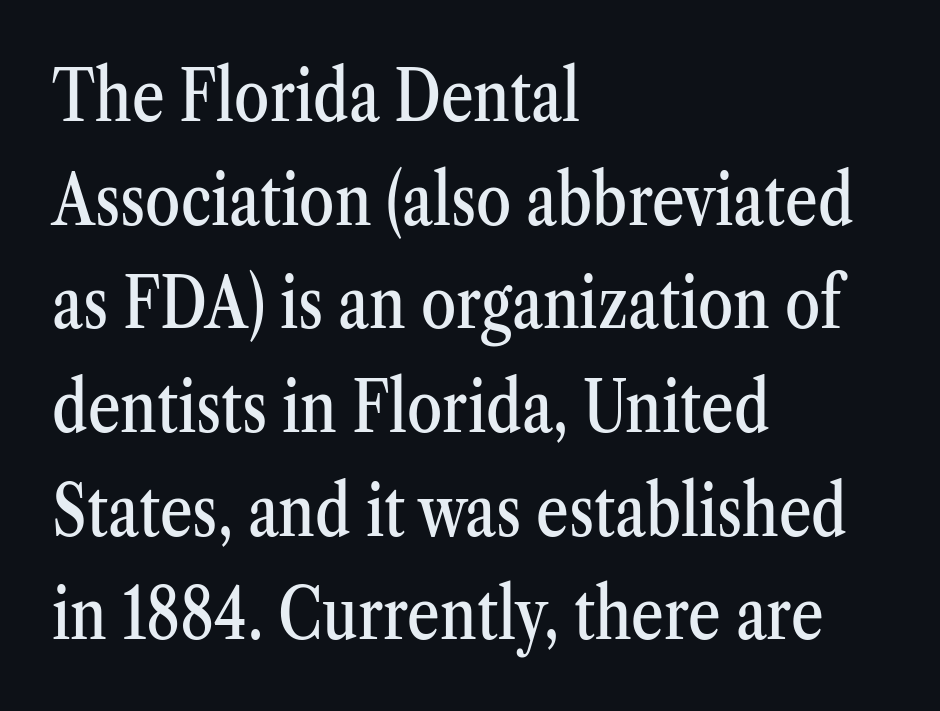
The passage shown has conventional tracking throughout. Spacing verdict: proportional, widths tailored to each character. The axis of the letterforms is exactly vertical. Leftover space on each line is placed entirely after the last word.
